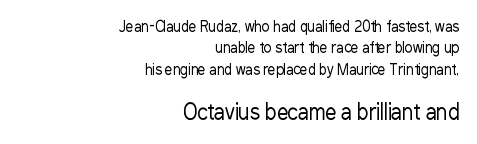
The image shows 22 px text type, upright; set right-aligned, normal line spacing (1.42x), normal letter spacing, not underlined; the second (bottom) block is 1.47x larger.
